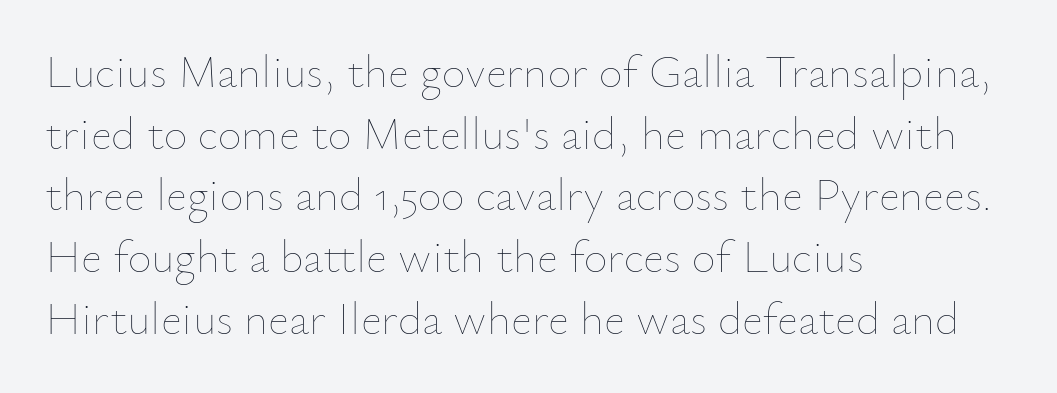
Q: Is the text bold? A: No.
Q: Is the text italic (slanted)? A: No, it is upright.
Q: Is the text underlined? A: No.
Q: How is the paragraph aligned? A: Left-aligned.
Q: Is the spacing between letters normal or unusually wide? A: Normal.
Q: Is the spacing between lines tight, normal or loose? A: Normal.
Q: Width (condensed, normal, or wide)? A: Normal.
Q: Stroke contrast? A: Low.
Q: x-height? A: Small.
Q: Monospaced? A: No.
